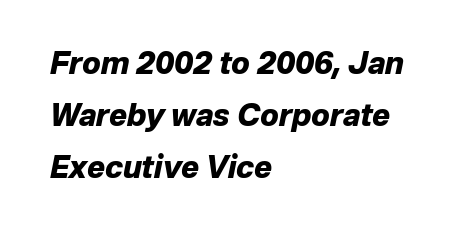
The image shows 30 px heavy type, italic (leaning right); set left-aligned, line spacing 1.74x, normal letter spacing, not underlined; low stroke contrast and a medium x-height.
